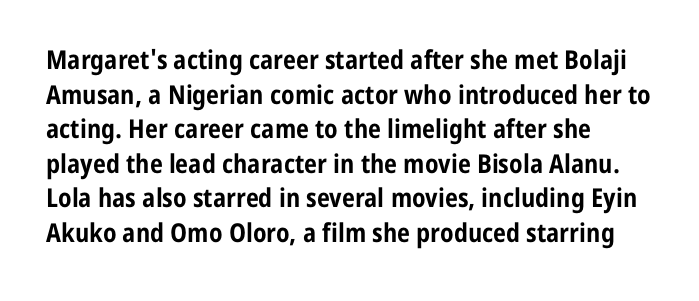
{"italic": "no", "bold": "yes", "underline": "no", "align": "left", "line_spacing": "normal", "line_spacing_ratio": 1.33, "letter_spacing": "normal", "letter_spacing_em": 0.0, "glyph_px": 26}
